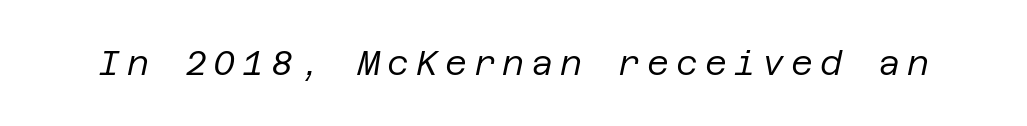
Q: Is the text bold? A: No.
Q: Is the text italic (slanted)? A: Yes, it leans right by about 12 degrees.
Q: Is the text underlined? A: No.
Q: Is the spacing between letters normal or unusually wide? A: Unusually wide.
Q: Width (condensed, normal, or wide)? A: Normal.
Q: Stroke contrast? A: Low.
Q: x-height? A: Large.
